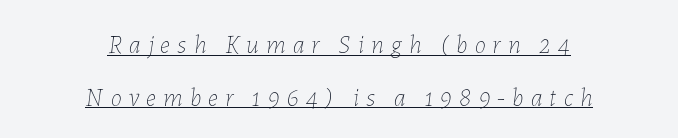
The image shows 25 px text type, italic (leaning right); set centered, loose line spacing (2.11x), unusually wide letter spacing (+0.29 em), underlined.
